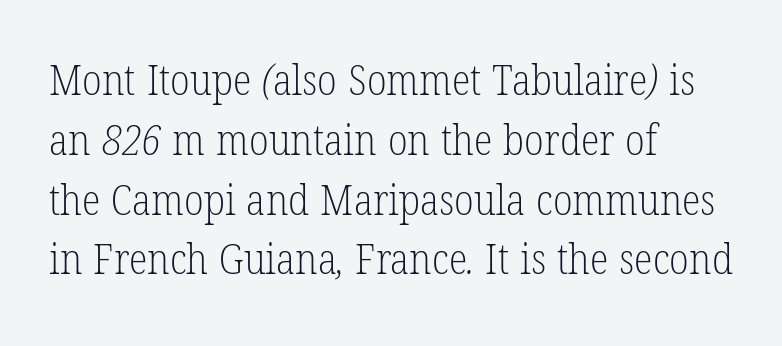
{"serif": "yes", "bold": "no", "weight": "light", "width": "condensed", "stroke_contrast": "low", "x_height": "medium", "monospaced": "no", "underline": "no", "align": "left", "line_spacing": "normal", "line_spacing_ratio": 1.39, "letter_spacing": "normal", "letter_spacing_em": 0.0, "glyph_px": 43}
